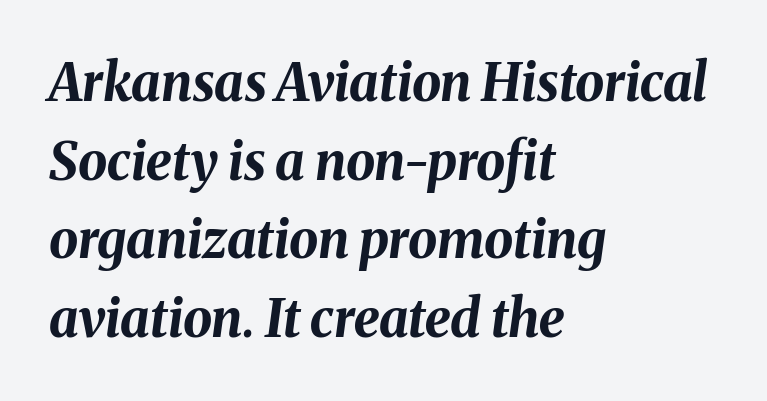
Weight: bold. Is this a fixed-width face? No — the glyphs have proportional, varying widths. This rendering features lettering with no underline. Nothing unusual about the tracking: characters are spaced as the font intends. Typeset ragged right — the left edge is the straight one.
